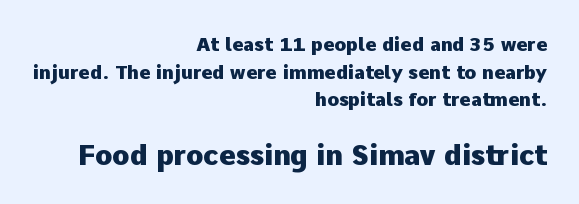
{"serif": "no", "italic": "no", "bold": "yes", "weight": "heavy", "width": "normal", "stroke_contrast": "low", "x_height": "medium", "monospaced": "no", "underline": "no", "align": "right", "line_spacing": "normal", "line_spacing_ratio": 1.46, "letter_spacing": "normal", "letter_spacing_em": 0.0, "larger_block": "second", "size_ratio": 1.47, "glyph_px": 28}
